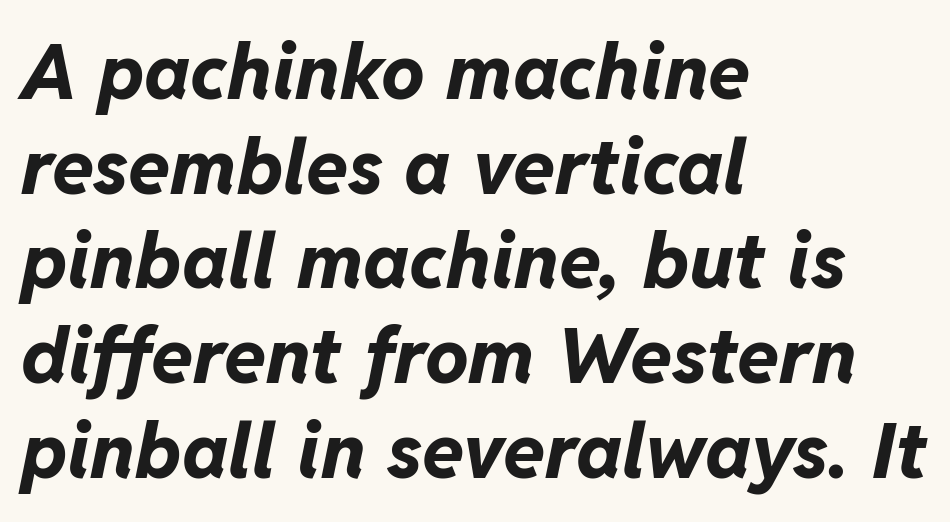
{"italic": "yes", "lean": "right", "slant_degrees": 11, "bold": "yes", "weight": "bold", "width": "normal", "stroke_contrast": "low", "x_height": "medium", "monospaced": "no", "underline": "no", "align": "left", "line_spacing_ratio": 1.23, "letter_spacing": "normal", "letter_spacing_em": 0.0, "glyph_px": 77}
